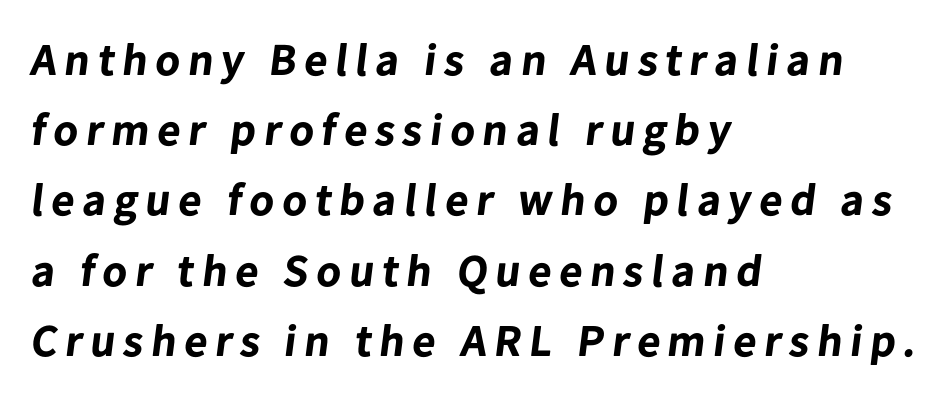
The image shows 45 px bold sans-serif type; set left-aligned, normal line spacing (1.56x), not underlined; low stroke contrast and a medium x-height.
